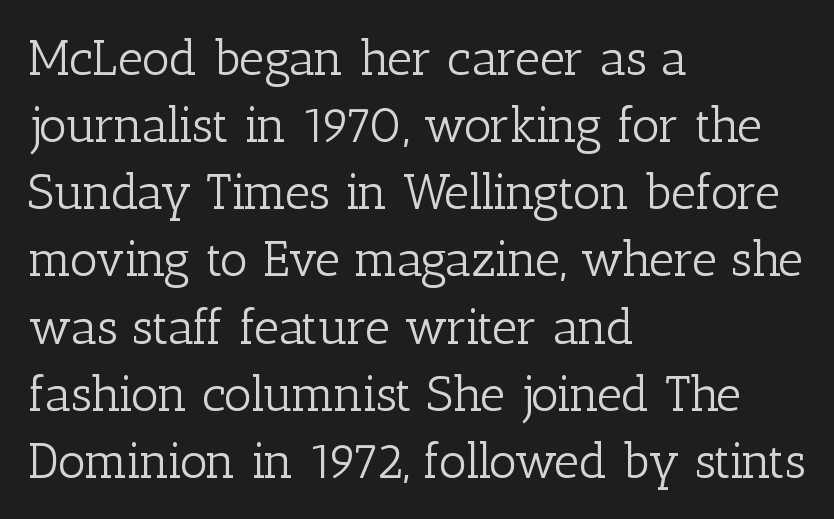
Character widths vary here, with narrow letters taking less room than wide ones. Quick note: underline off. Italic: no, the glyphs are upright roman. Does the type have serifs? Yes, each stem ends in a small foot. In CSS terms this would be text-align: left.
